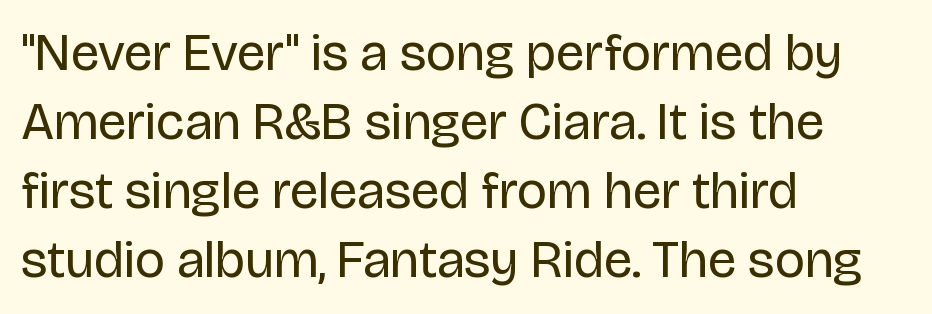
The image shows 52 px regular-weight sans-serif type, upright; set left-aligned, normal line spacing (1.33x), normal letter spacing, not underlined; low stroke contrast and a large x-height.
